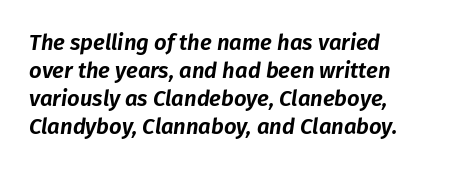
Q: Is the text italic (slanted)? A: Yes, it leans right by about 8 degrees.
Q: Is the text underlined? A: No.
Q: How is the paragraph aligned? A: Left-aligned.
Q: Is the spacing between letters normal or unusually wide? A: Normal.
Q: Is the spacing between lines tight, normal or loose? A: Normal.
